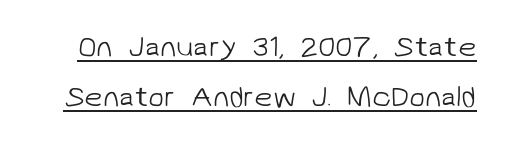
Q: Is the text bold? A: No.
Q: Is the typeface a serif or a sans-serif typeface? A: Sans-serif.
Q: Is the text underlined? A: Yes.
Q: Is the spacing between letters normal or unusually wide? A: Normal.
Q: Width (condensed, normal, or wide)? A: Normal.
Q: Stroke contrast? A: Low.
Q: x-height? A: Medium.
Q: Monospaced? A: No.
